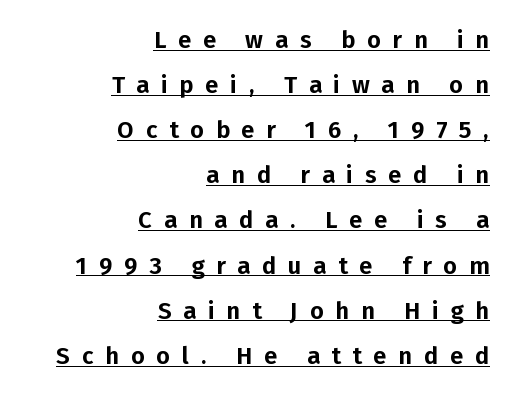
Q: Is the text italic (slanted)? A: No, it is upright.
Q: Is the text underlined? A: Yes.
Q: How is the paragraph aligned? A: Right-aligned.
Q: Is the spacing between letters normal or unusually wide? A: Unusually wide.
